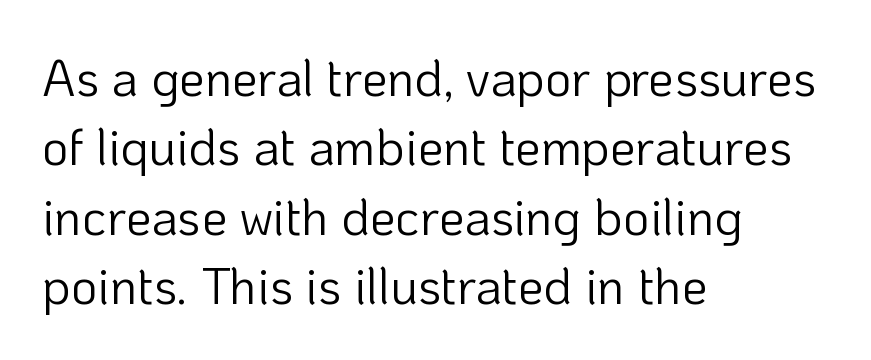
The setting favours the left margin, as ordinary paragraphs usually do. Here the designer chose a conventional face with non-uniform glyph widths. Anything drawn beneath the words? Only blank space. The typeface has the unassuming heft of standard copy or less.
